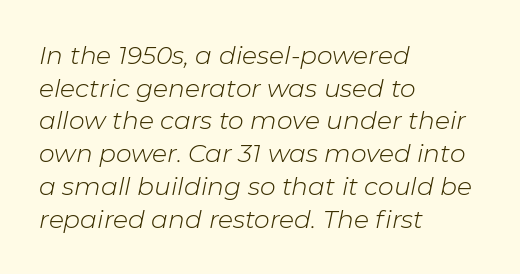
The words here are not underlined. Each word holds together tightly as a unit, with standard inter-letter gaps. Evenly set lines give the paragraph a standard silhouette. An italicized treatment has been applied to the whole sample.
